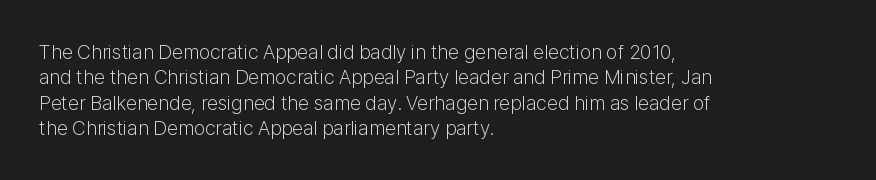
Q: Is the text bold? A: No.
Q: Is the text italic (slanted)? A: No, it is upright.
Q: Is the text underlined? A: No.
Q: How is the paragraph aligned? A: Left-aligned.
Q: Is the spacing between letters normal or unusually wide? A: Normal.
Q: Is the spacing between lines tight, normal or loose? A: Normal.
